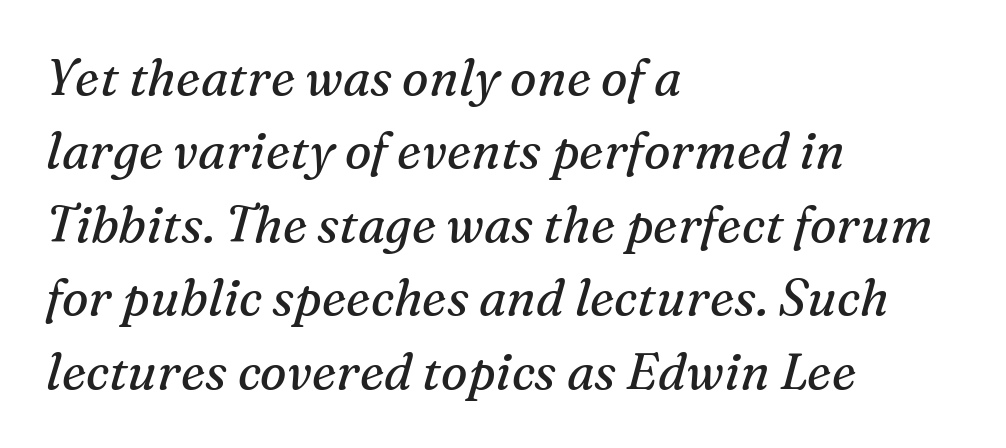
Looks like regular typesetting: each glyph gets only the width it needs. The face looks like a standard text weight, possibly lighter. The passage is arranged the way most books set body copy — flush left. This sample uses an oblique cut, with every glyph tilted off the vertical. The letterforms sit shoulder to shoulder at normal distance.
